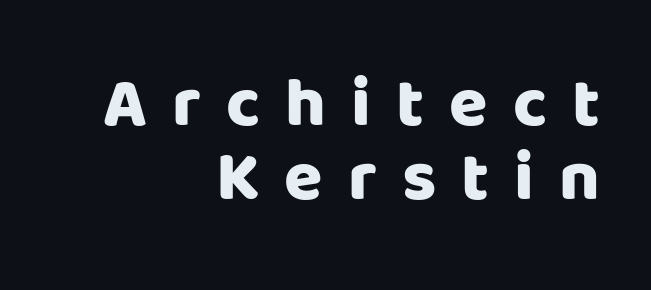
The image shows 70 px heavy sans-serif type, upright; set right-aligned, tight line spacing (1.06x), unusually wide letter spacing (+0.36 em), not underlined; low stroke contrast and a large x-height.
